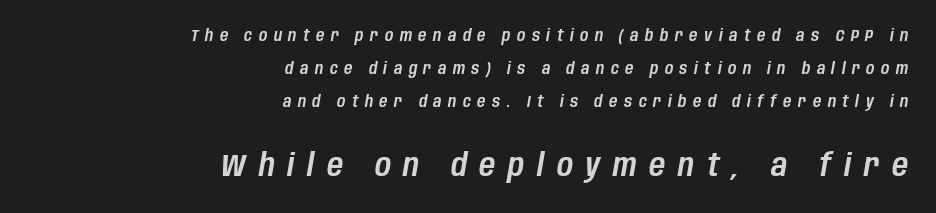
The tracking reads as deliberately expanded to a designer's eye. Think of a printed novel: that variable character pitch is what you see here. The axis of the letterforms is tilted away from vertical. Clear beneath every line of the passage. Which chunk is bigger? The second one — the bottom block dwarfs the top. The paragraph has a hard right edge and a soft left edge.
